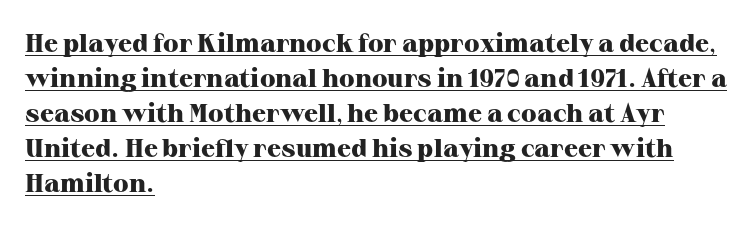
Q: Is the text bold? A: Yes.
Q: Is the text italic (slanted)? A: No, it is upright.
Q: Is the text underlined? A: Yes.
Q: How is the paragraph aligned? A: Left-aligned.
Q: Is the spacing between letters normal or unusually wide? A: Normal.
Q: Is the spacing between lines tight, normal or loose? A: Normal.
